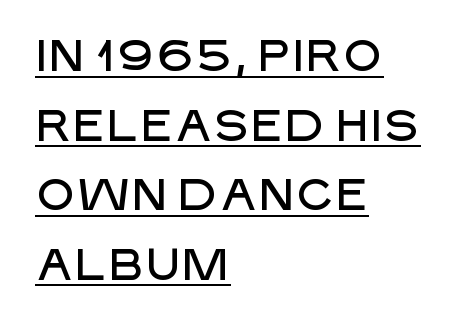
Q: Is the text italic (slanted)? A: No, it is upright.
Q: Is the typeface a serif or a sans-serif typeface? A: Sans-serif.
Q: Is the text underlined? A: Yes.
Q: How is the paragraph aligned? A: Left-aligned.
Q: Is the spacing between letters normal or unusually wide? A: Normal.
Q: Is the spacing between lines tight, normal or loose? A: Normal.
Q: Width (condensed, normal, or wide)? A: Normal.
Q: Stroke contrast? A: Low.
Q: x-height? A: Large.
Q: Monospaced? A: No.
